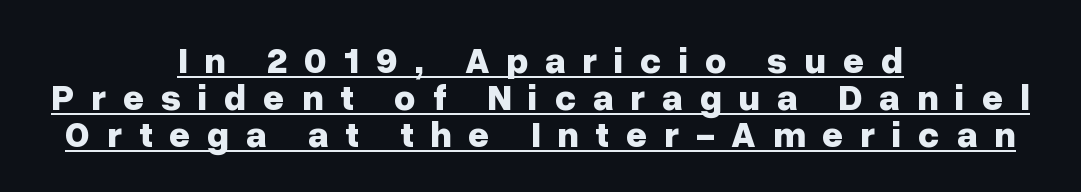
Q: Is the text bold? A: Yes.
Q: Is the text italic (slanted)? A: No, it is upright.
Q: Is the typeface a serif or a sans-serif typeface? A: Sans-serif.
Q: Is the text underlined? A: Yes.
Q: How is the paragraph aligned? A: Centered.
Q: Is the spacing between letters normal or unusually wide? A: Unusually wide.
Q: Is the spacing between lines tight, normal or loose? A: Tight.
Q: Width (condensed, normal, or wide)? A: Normal.
Q: Stroke contrast? A: Low.
Q: x-height? A: Medium.
Q: Monospaced? A: No.
